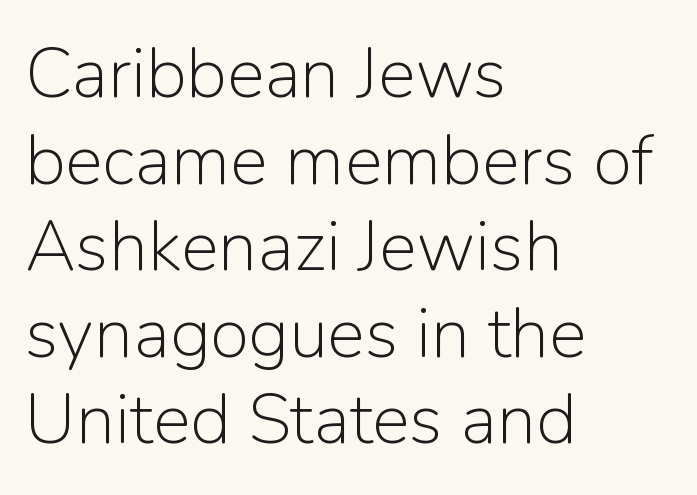
Q: Is the text bold? A: No.
Q: Is the text italic (slanted)? A: No, it is upright.
Q: Is the typeface a serif or a sans-serif typeface? A: Sans-serif.
Q: Is the text underlined? A: No.
Q: How is the paragraph aligned? A: Left-aligned.
Q: Is the spacing between letters normal or unusually wide? A: Normal.
Q: Width (condensed, normal, or wide)? A: Normal.
Q: Stroke contrast? A: Low.
Q: x-height? A: Medium.
Q: Monospaced? A: No.
